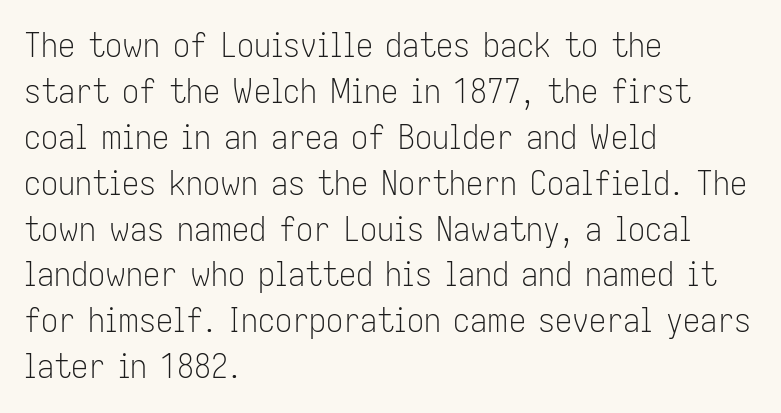
Q: Is the text bold? A: No.
Q: Is the text italic (slanted)? A: No, it is upright.
Q: Is the typeface a serif or a sans-serif typeface? A: Sans-serif.
Q: Is the text underlined? A: No.
Q: How is the paragraph aligned? A: Left-aligned.
Q: Is the spacing between letters normal or unusually wide? A: Normal.
Q: Is the spacing between lines tight, normal or loose? A: Normal.
Q: Width (condensed, normal, or wide)? A: Condensed.
Q: Stroke contrast? A: Low.
Q: x-height? A: Medium.
Q: Monospaced? A: No.
